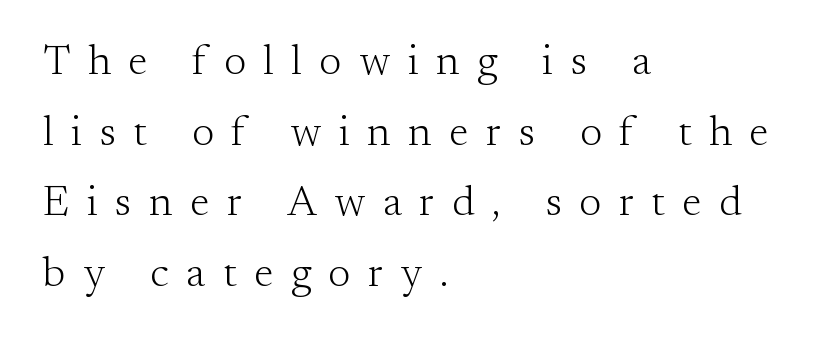
Weight class: somewhere from thin through regular. The setting favours the left margin, as ordinary paragraphs usually do. Summary of vertical rhythm: regular, with standard interline spacing. The passage shown has open, widely tracked lettering throughout. The space directly below the letters is spotless.
